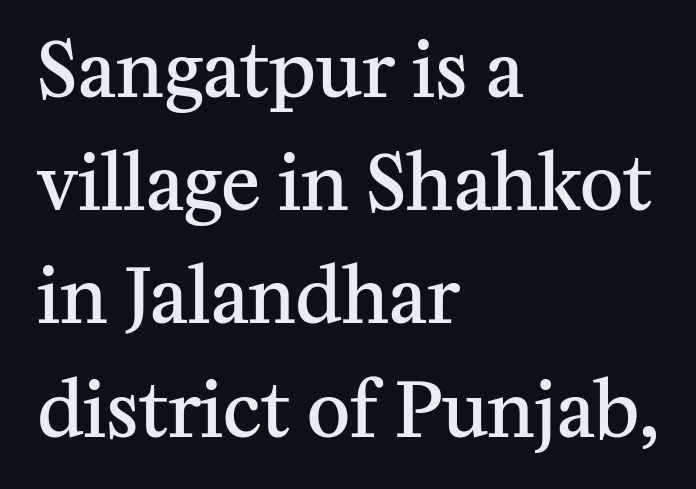
What's the leading like? Ordinary, nothing unusual. Spacing verdict: proportional, widths tailored to each character. Each line starts at the same left margin while the right side varies. Serifs: yes, visible at the terminals of the letterforms. The type sits square on the baseline with zero lean.
